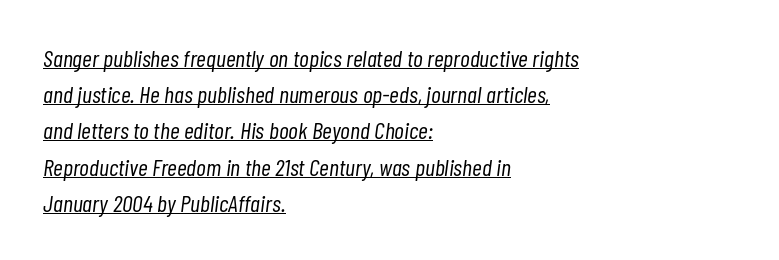
If you measured baseline to baseline, you'd find a middling distance. A quiet, ordinary-to-light weight characterises the typeface. A typesetter would call this zero additional tracking. In CSS terms this would be text-align: left.
